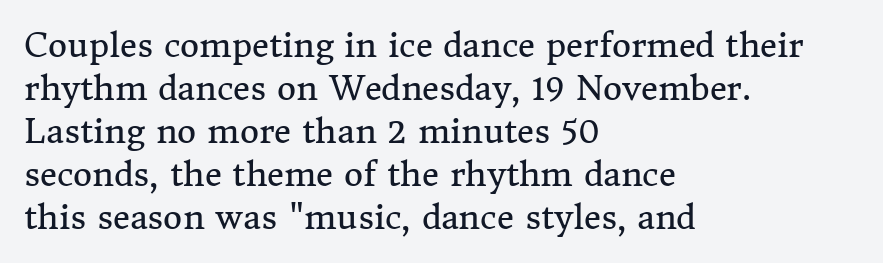
Unbolded letterforms with no extra heft. The type family on display is of the serif kind. Teacher's note: observe the even left margin — that is flush-left alignment. The face used here is proportionally spaced, like ordinary book or web type.
